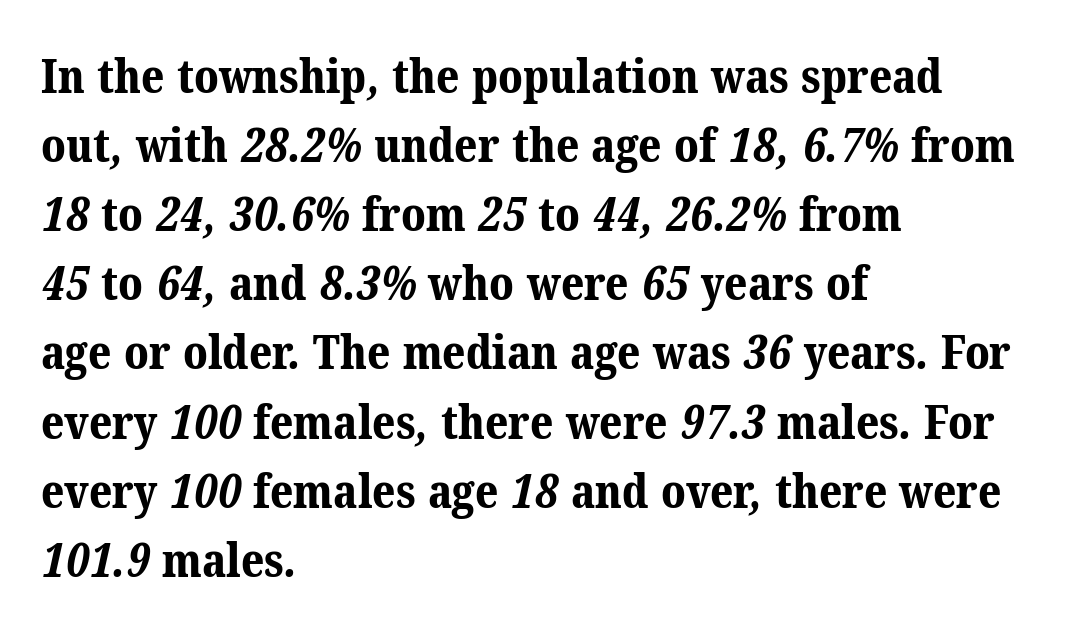
Q: Is the text bold? A: Yes.
Q: Is the typeface a serif or a sans-serif typeface? A: Serif.
Q: Is the text underlined? A: No.
Q: How is the paragraph aligned? A: Left-aligned.
Q: Is the spacing between letters normal or unusually wide? A: Normal.
Q: Is the spacing between lines tight, normal or loose? A: Normal.
Q: Width (condensed, normal, or wide)? A: Normal.
Q: Stroke contrast? A: Medium.
Q: x-height? A: Medium.
Q: Monospaced? A: No.
